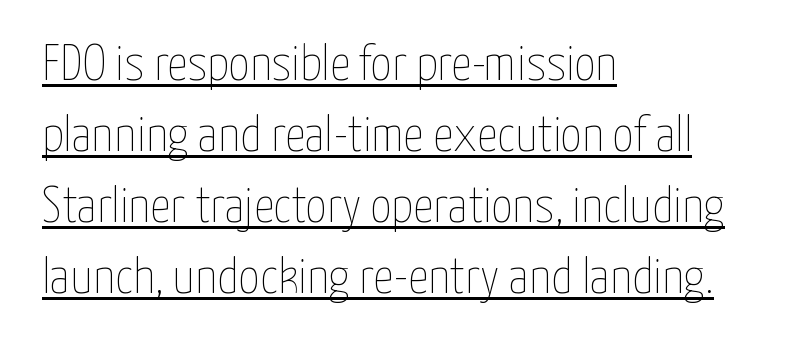
{"italic": "no", "bold": "no", "weight": "thin", "width": "condensed", "stroke_contrast": "low", "x_height": "medium", "monospaced": "no", "underline": "yes", "align": "left", "line_spacing": "normal", "line_spacing_ratio": 1.39, "letter_spacing": "normal", "letter_spacing_em": 0.0, "glyph_px": 51}
